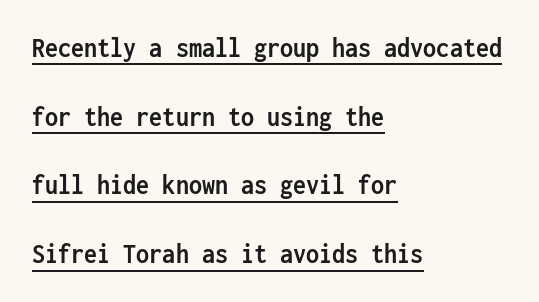
How would I describe the line gaps? Wide and relaxed. Notice how a bar underscores the lettering throughout. Typesetter's note: full bold, strokes at maximum text heaviness. When letters stand straight like this, we call the style roman or upright. In CSS terms this would be text-align: left. No extra tracking has been applied to these lines.
